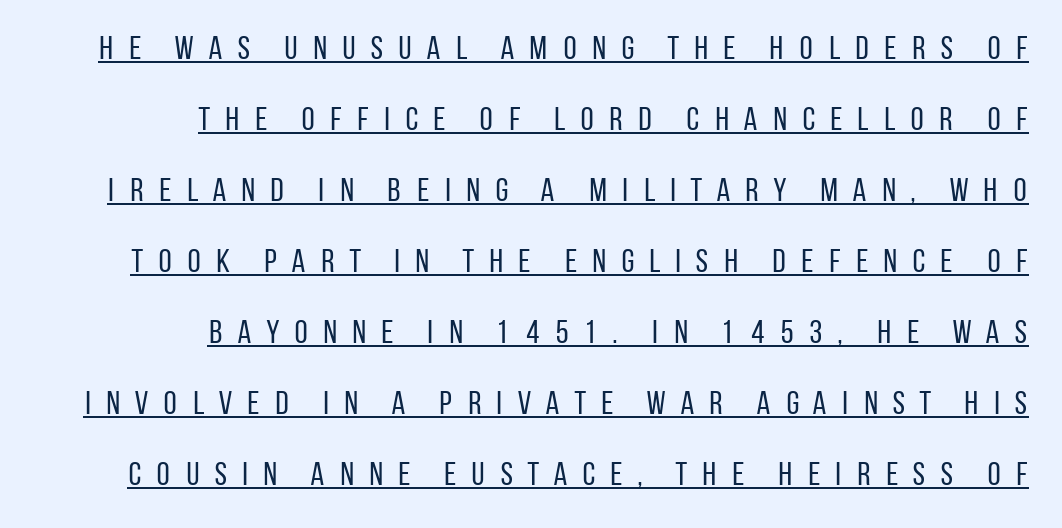
Notice the wide empty band between every row — that's loose leading. The specimen includes a rule beneath the text block's lines. Posture: straight, roman, zero tilt. The glyphs in this specimen are sans serif. The rendering uses natural spacing where letterforms have individual widths.
